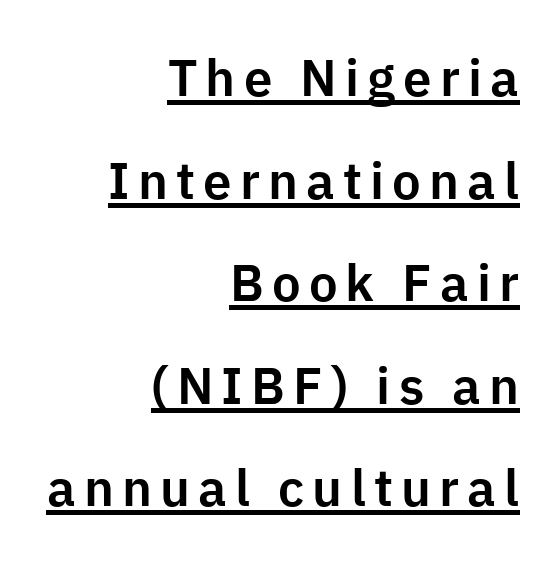
{"serif": "no", "italic": "no", "width": "normal", "stroke_contrast": "low", "x_height": "medium", "monospaced": "no", "underline": "yes", "align": "right", "line_spacing": "loose", "line_spacing_ratio": 2.01, "glyph_px": 51}
